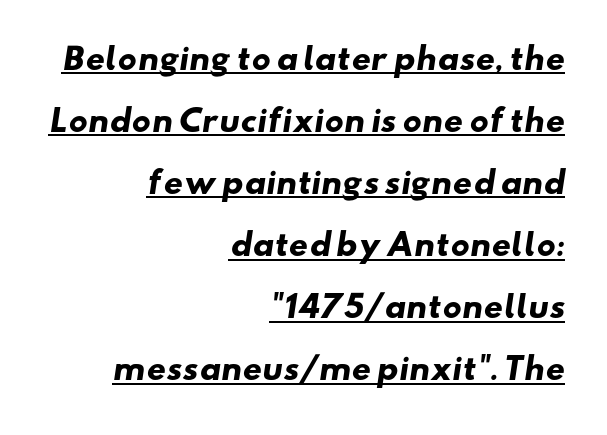
The image shows 30 px heavy, wide sans-serif type; set right-aligned, loose line spacing (2.07x), normal letter spacing, underlined; low stroke contrast and a small x-height.
